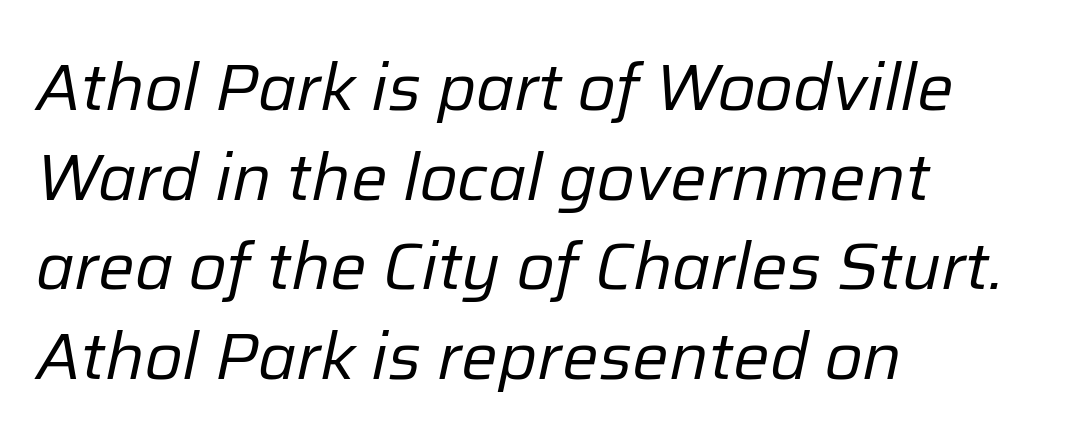
The image shows 65 px regular-weight type, italic (leaning right); set left-aligned, normal line spacing (1.38x), normal letter spacing, not underlined; low stroke contrast and a medium x-height.
